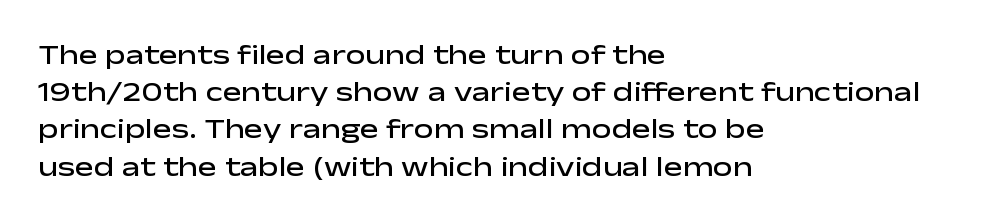
The image shows 28 px semibold, wide sans-serif type, upright; set left-aligned, normal line spacing (1.33x), normal letter spacing, not underlined; low stroke contrast and a medium x-height.
